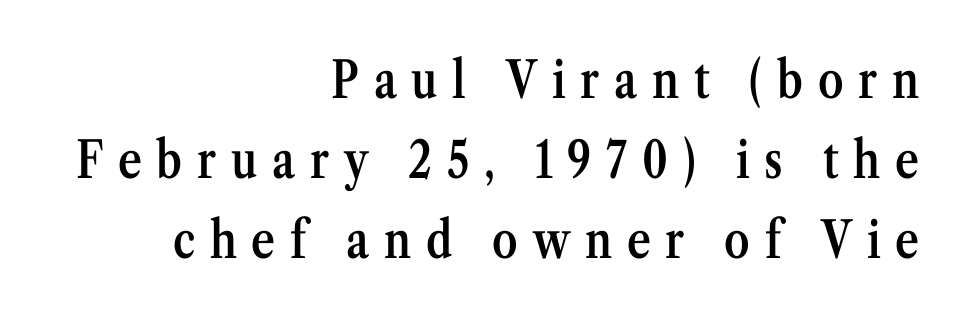
{"serif": "yes", "italic": "no", "bold": "semi", "weight": "semibold", "width": "condensed", "stroke_contrast": "medium", "x_height": "medium", "monospaced": "no", "underline": "no", "align": "right", "line_spacing": "normal", "line_spacing_ratio": 1.57, "letter_spacing": "wide", "letter_spacing_em": 0.29, "glyph_px": 51}
